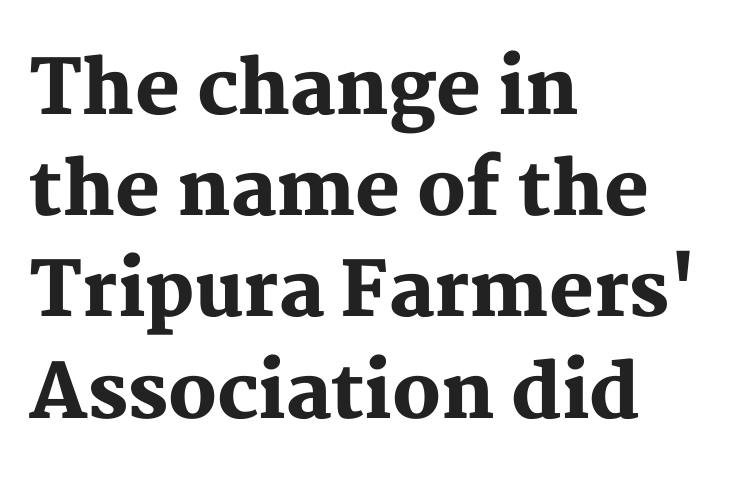
Q: Is the text bold? A: Yes.
Q: Is the text italic (slanted)? A: No, it is upright.
Q: Is the typeface a serif or a sans-serif typeface? A: Serif.
Q: Is the text underlined? A: No.
Q: How is the paragraph aligned? A: Left-aligned.
Q: Is the spacing between letters normal or unusually wide? A: Normal.
Q: Is the spacing between lines tight, normal or loose? A: Normal.
Q: Width (condensed, normal, or wide)? A: Normal.
Q: Stroke contrast? A: Medium.
Q: x-height? A: Medium.
Q: Monospaced? A: No.
